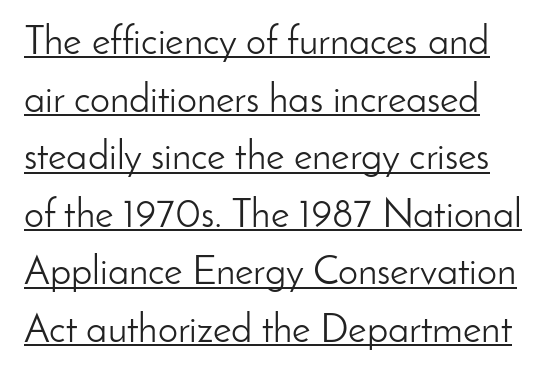
You can see a thin bar hugging the bottom of the glyphs. Is this a sans? Yes — the strokes have no serifs. Ink coverage per letter is moderate at most. The horizontal fit of the characters is conventional and even. These lines are rendered in a variable-pitch font. One glance says typical: line gaps are just what's usual.
